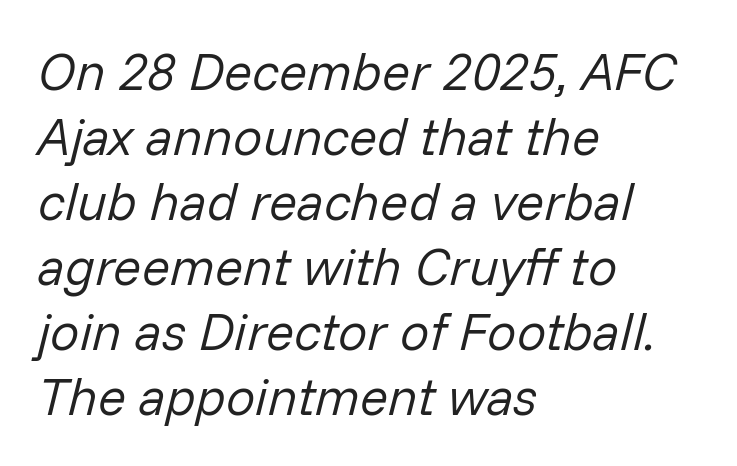
The image shows 52 px regular-weight type, italic (leaning right); set left-aligned, normal line spacing (1.25x), normal letter spacing, not underlined; low stroke contrast and a medium x-height.
